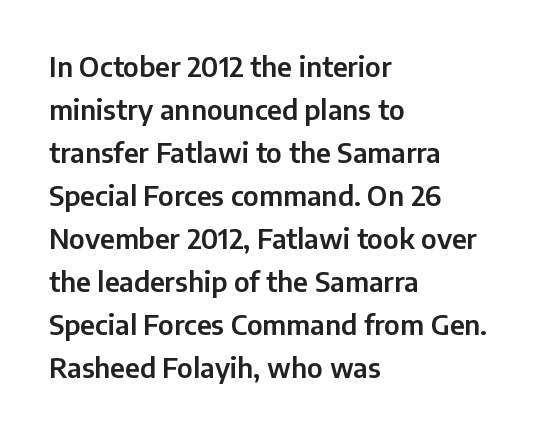
Notice how descenders clear the ascenders below comfortably — that's standard leading. Rendered with straight, roman letterforms. These lines keep a tight, regular rhythm from letter to letter. Only glyphs here, with clear space below each row. Line beginnings align vertically; line endings do not.
